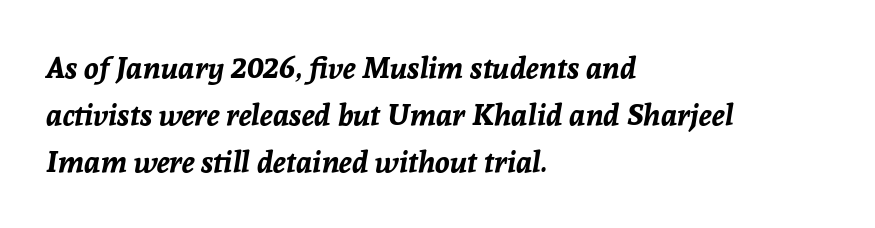
Here the designer chose a conventional face with non-uniform glyph widths. Style check: oblique. Reading down the block, your eye returns to a fixed left position each line. The passage shown is not underscored anywhere. Emphasis by weight is at full strength: bold.
